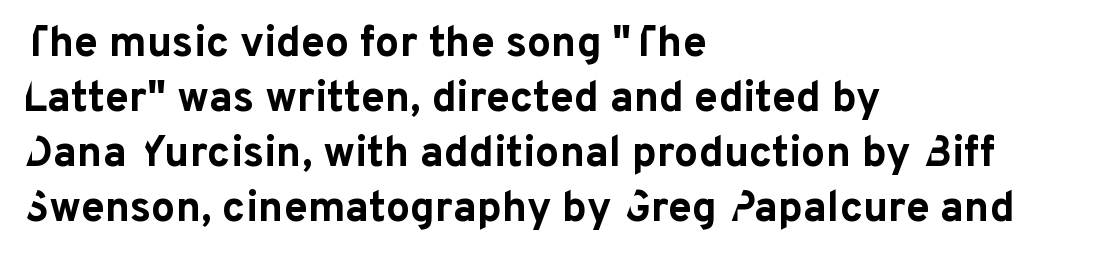
{"serif": "no", "italic": "no", "bold": "yes", "weight": "bold", "width": "normal", "stroke_contrast": "low", "x_height": "medium", "monospaced": "no", "underline": "no", "align": "left", "line_spacing": "normal", "line_spacing_ratio": 1.28, "letter_spacing": "normal", "letter_spacing_em": 0.0, "glyph_px": 43}
